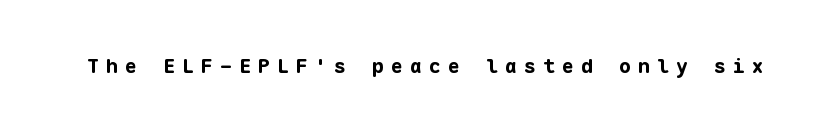
Students, this is bold: see how much ink each stroke carries. The specimen omits any rule beneath the text block's lines. Nope, not italic — everything's standing straight. The tracking jumps out immediately: characters are airy and widely separated.
